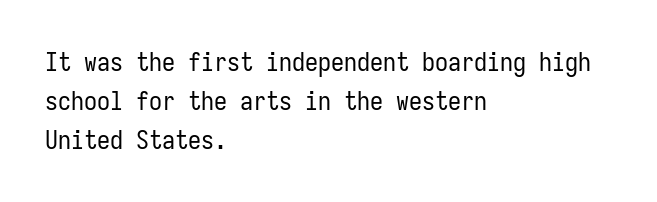
Q: Is the text bold? A: No.
Q: Is the text italic (slanted)? A: No, it is upright.
Q: Is the text underlined? A: No.
Q: How is the paragraph aligned? A: Left-aligned.
Q: Is the spacing between letters normal or unusually wide? A: Normal.
Q: Is the spacing between lines tight, normal or loose? A: Normal.
